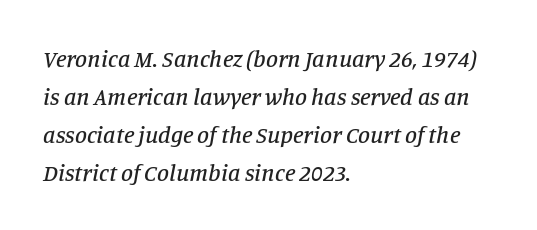
The image shows 24 px text type, italic (leaning right); set left-aligned, normal line spacing (1.58x), normal letter spacing, not underlined.
